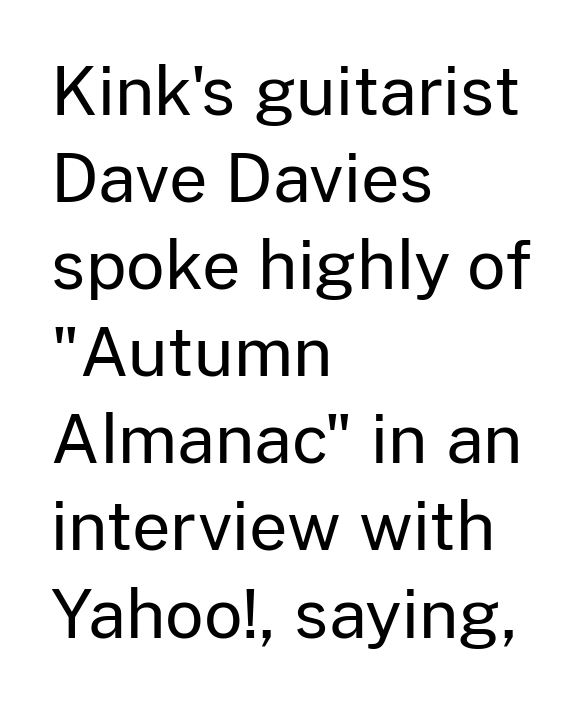
Q: Is the text bold? A: No.
Q: Is the text italic (slanted)? A: No, it is upright.
Q: Is the typeface a serif or a sans-serif typeface? A: Sans-serif.
Q: Is the text underlined? A: No.
Q: How is the paragraph aligned? A: Left-aligned.
Q: Is the spacing between letters normal or unusually wide? A: Normal.
Q: Is the spacing between lines tight, normal or loose? A: Normal.
Q: Width (condensed, normal, or wide)? A: Normal.
Q: Stroke contrast? A: Low.
Q: x-height? A: Medium.
Q: Monospaced? A: No.
